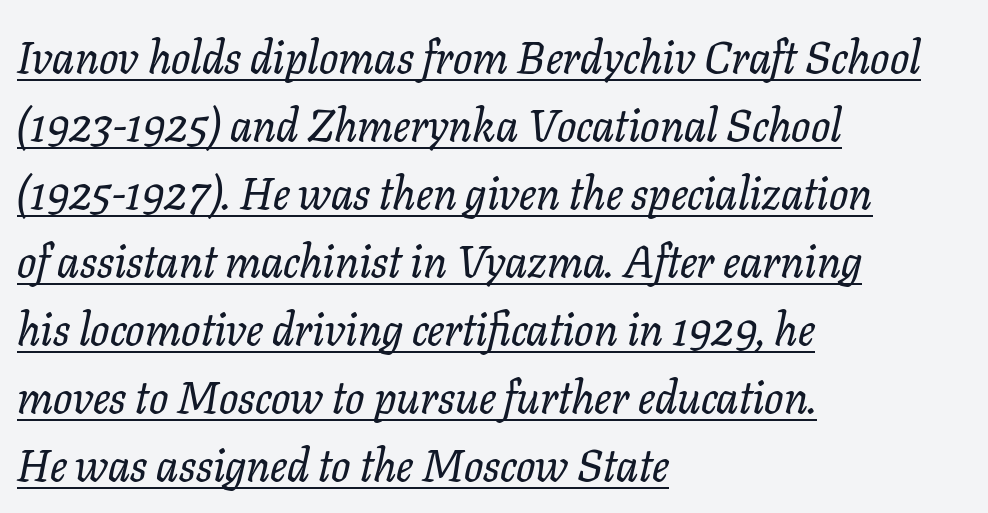
The image shows 45 px serif type, italic (leaning right); set left-aligned, normal line spacing (1.51x), normal letter spacing, underlined; low stroke contrast and a medium x-height.
